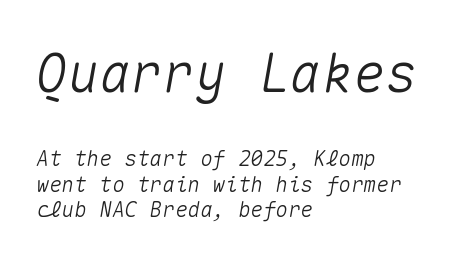
Each letter, wide or thin by design, is forced into the same width here. Quick note: underline off. Caption: standard tracking, unaltered. Each line starts at the same left margin while the right side varies.
